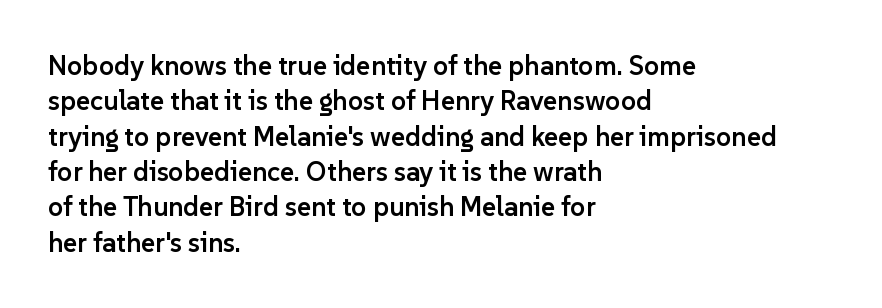
The image shows 27 px text type, upright; set left-aligned, normal line spacing (1.31x), normal letter spacing, not underlined.
